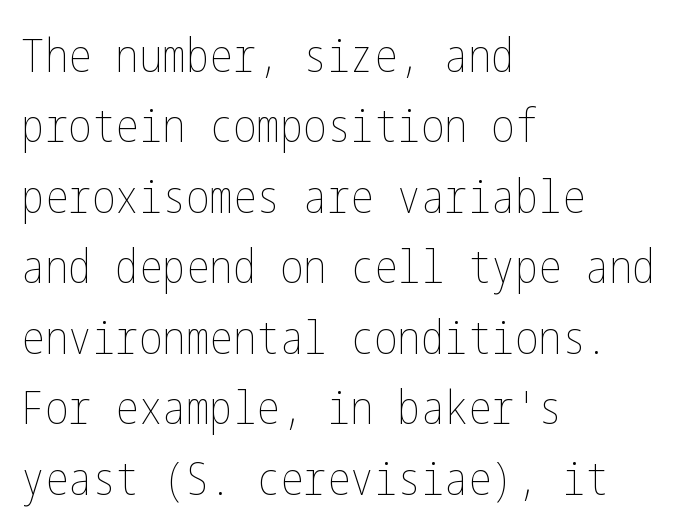
Q: Is the text bold? A: No.
Q: Is the text italic (slanted)? A: No, it is upright.
Q: Is the text underlined? A: No.
Q: How is the paragraph aligned? A: Left-aligned.
Q: Is the spacing between letters normal or unusually wide? A: Normal.
Q: Is the spacing between lines tight, normal or loose? A: Normal.
Q: Width (condensed, normal, or wide)? A: Condensed.
Q: Stroke contrast? A: Low.
Q: x-height? A: Medium.
